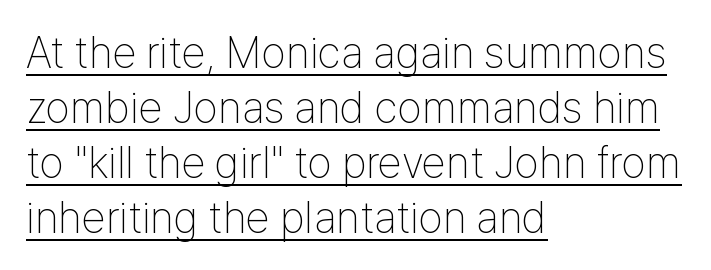
Q: Is the text bold? A: No.
Q: Is the text italic (slanted)? A: No, it is upright.
Q: Is the typeface a serif or a sans-serif typeface? A: Sans-serif.
Q: Is the text underlined? A: Yes.
Q: How is the paragraph aligned? A: Left-aligned.
Q: Is the spacing between letters normal or unusually wide? A: Normal.
Q: Is the spacing between lines tight, normal or loose? A: Normal.
Q: Width (condensed, normal, or wide)? A: Condensed.
Q: Stroke contrast? A: Low.
Q: x-height? A: Medium.
Q: Monospaced? A: No.
